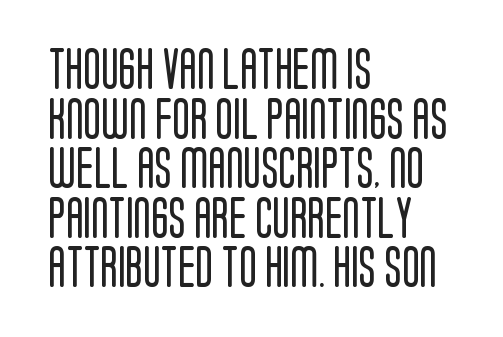
{"serif": "no", "italic": "no", "bold": "no", "weight": "regular", "width": "condensed", "stroke_contrast": "low", "x_height": "large", "monospaced": "no", "underline": "no", "align": "left", "line_spacing_ratio": 1.21, "letter_spacing": "normal", "letter_spacing_em": 0.0, "glyph_px": 41}
